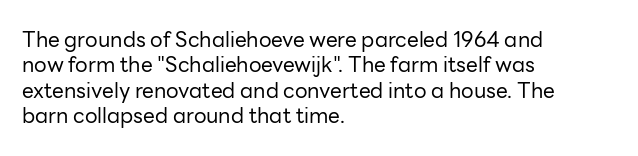
{"italic": "no", "bold": "no", "underline": "no", "align": "left", "line_spacing_ratio": 1.21, "letter_spacing": "normal", "letter_spacing_em": 0.0, "glyph_px": 21}
